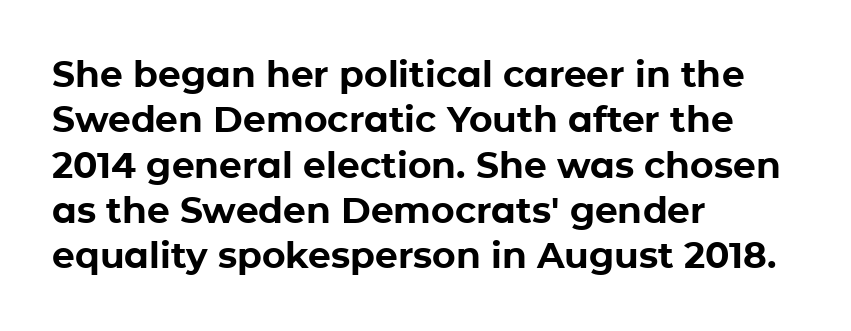
{"serif": "no", "italic": "no", "bold": "yes", "weight": "bold", "width": "normal", "stroke_contrast": "low", "x_height": "medium", "monospaced": "no", "underline": "no", "align": "left", "line_spacing": "normal", "line_spacing_ratio": 1.26, "letter_spacing": "normal", "letter_spacing_em": 0.0, "glyph_px": 36}
